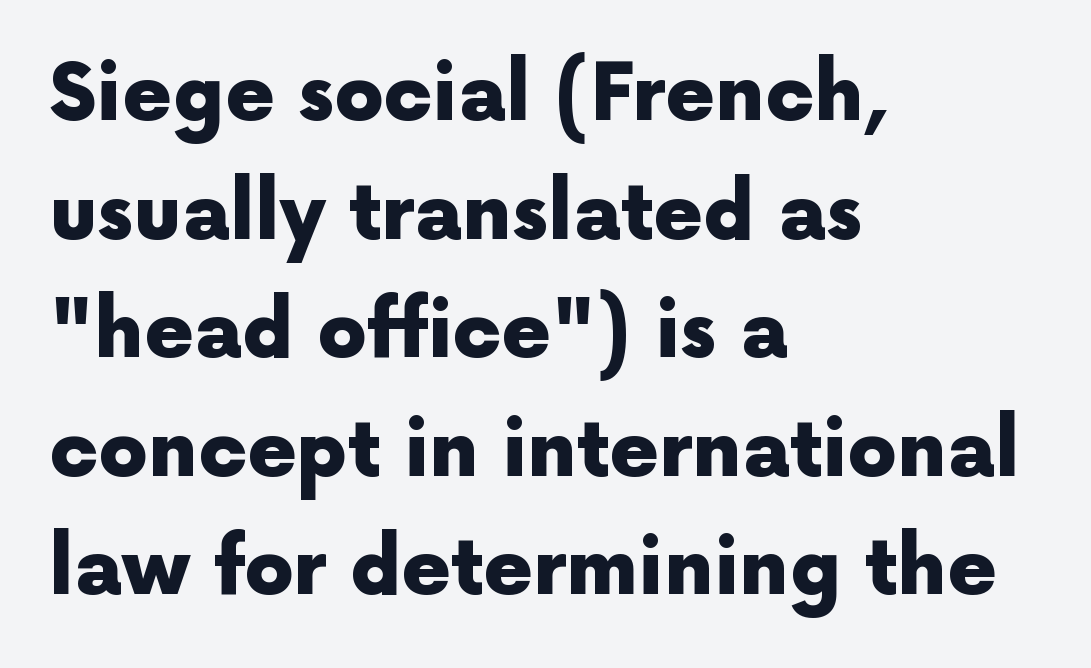
The image shows 78 px heavy sans-serif type, upright; set left-aligned, normal line spacing (1.52x), normal letter spacing, not underlined; a medium x-height.
